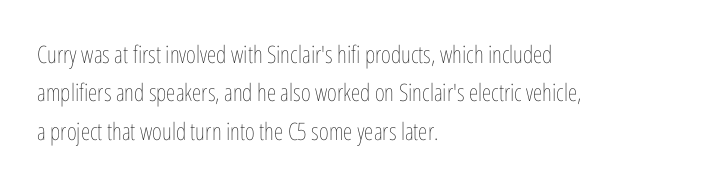
Plain, unruled lines of type. No heavy texture on the line: the type isn't bold. Look at the tracking — it's just the regular setting, nothing added. The axis of the letterforms is exactly vertical. The rows are spaced the way most documents space them.
